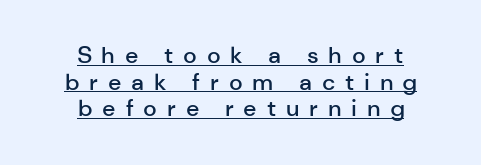
The image shows 23 px text type, upright; set centered, line spacing 1.16x, unusually wide letter spacing (+0.43 em), underlined.
